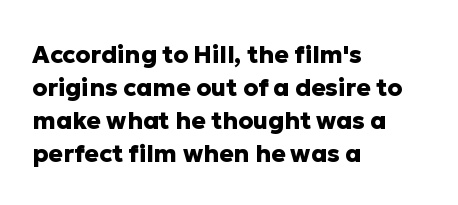
The image shows 24 px bold type, upright; set left-aligned, normal line spacing (1.38x), normal letter spacing, not underlined.
